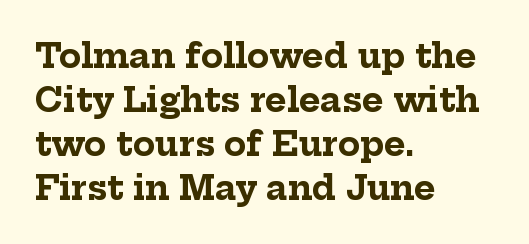
Think of a printed novel: that variable character pitch is what you see here. Is the block centered? No — it sits flush against the left margin. Baseline-to-baseline distance is the conventional proportion of letter height. Every stem runs plumb, perpendicular to the baseline. Weight check: bold — yes, fully. A typesetter would label this face a serif.
